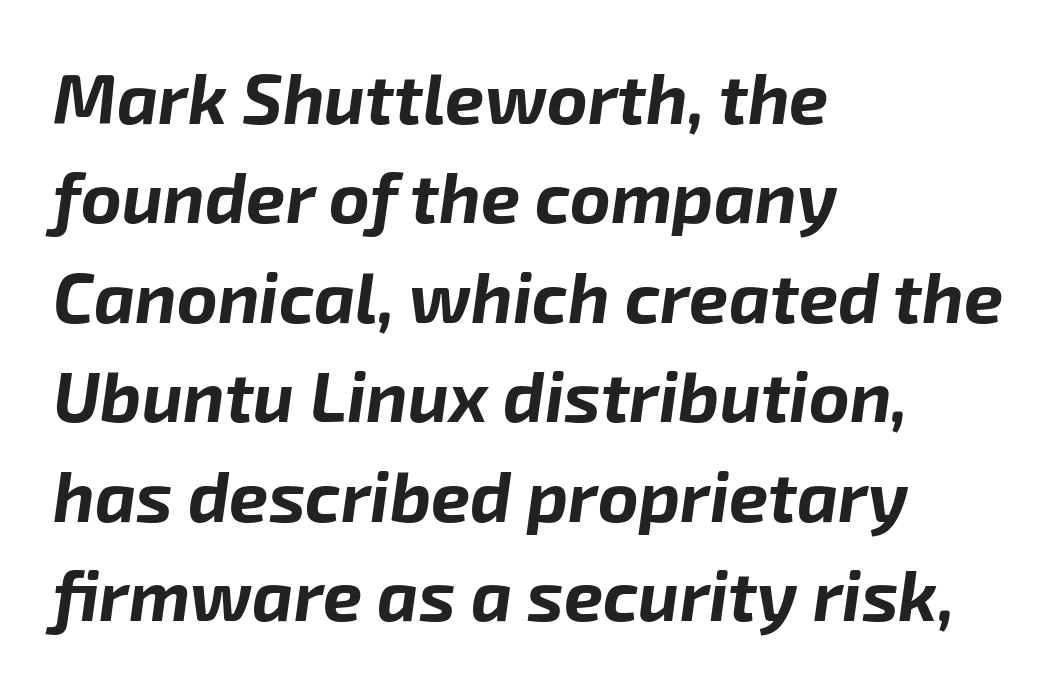
{"italic": "yes", "lean": "right", "slant_degrees": 8, "bold": "yes", "weight": "bold", "width": "normal", "stroke_contrast": "low", "x_height": "medium", "monospaced": "no", "underline": "no", "align": "left", "line_spacing": "normal", "line_spacing_ratio": 1.42, "letter_spacing": "normal", "letter_spacing_em": 0.0, "glyph_px": 70}
